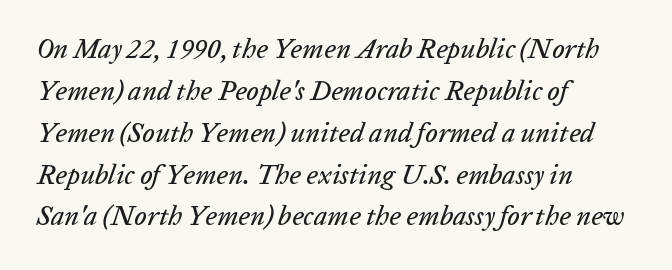
Q: Is the text italic (slanted)? A: Yes, it leans right by about 20 degrees.
Q: Is the text underlined? A: No.
Q: How is the paragraph aligned? A: Left-aligned.
Q: Is the spacing between letters normal or unusually wide? A: Normal.
Q: Is the spacing between lines tight, normal or loose? A: Normal.
